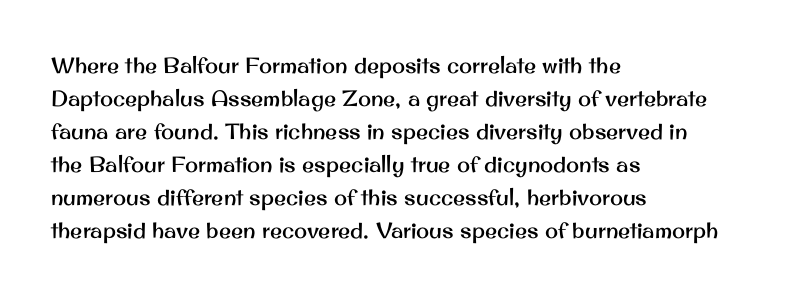
A clean baseline with only descenders dipping below it. Standard letterfit; no display-style spreading of the glyphs. Notice how descenders clear the ascenders below comfortably — that's standard leading. It's the straight-up-and-down kind of type. Does the copy run flush right? No — it runs flush left.
